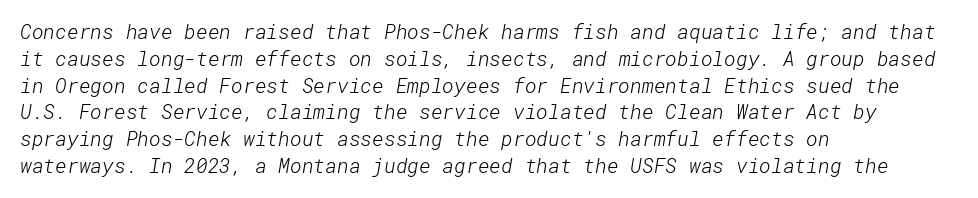
{"bold": "no", "underline": "no", "align": "left", "line_spacing": "normal", "line_spacing_ratio": 1.34, "letter_spacing": "normal", "letter_spacing_em": 0.0, "glyph_px": 20}
